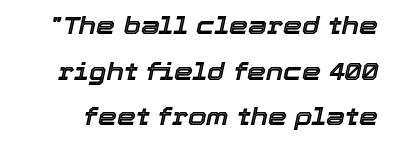
{"italic": "yes", "lean": "right", "slant_degrees": 12, "underline": "no", "line_spacing": "loose", "line_spacing_ratio": 1.9, "letter_spacing": "normal", "letter_spacing_em": 0.0, "glyph_px": 24}
